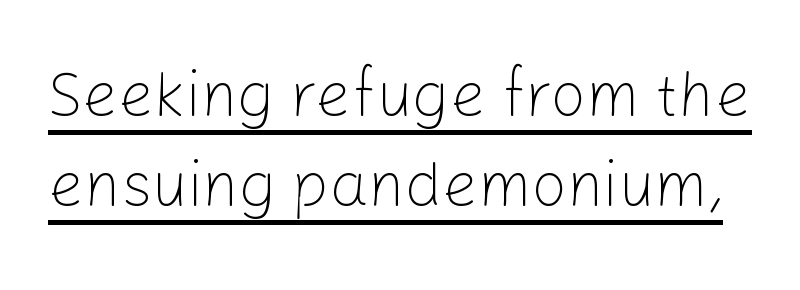
{"serif": "no", "italic": "no", "bold": "no", "weight": "light", "width": "normal", "stroke_contrast": "low", "x_height": "medium", "monospaced": "no", "underline": "yes", "line_spacing": "normal", "line_spacing_ratio": 1.45, "letter_spacing": "normal", "letter_spacing_em": 0.0, "glyph_px": 62}
